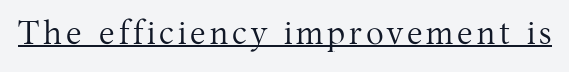
{"serif": "yes", "italic": "no", "bold": "no", "weight": "regular", "width": "normal", "stroke_contrast": "medium", "x_height": "medium", "monospaced": "no", "underline": "yes", "glyph_px": 33}
